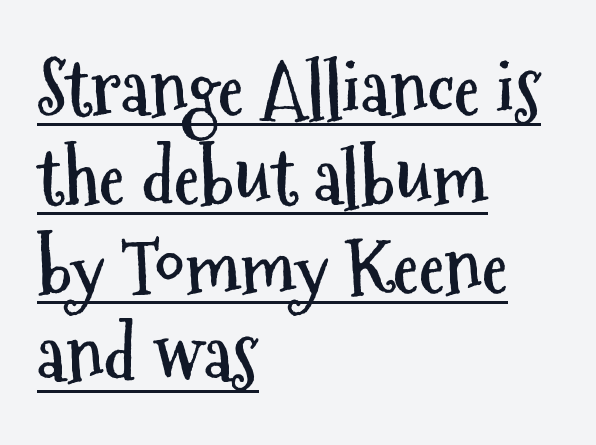
The image shows 74 px semibold, condensed sans-serif type, upright; set left-aligned, line spacing 1.2x, normal letter spacing, underlined; medium stroke contrast and a medium x-height.
